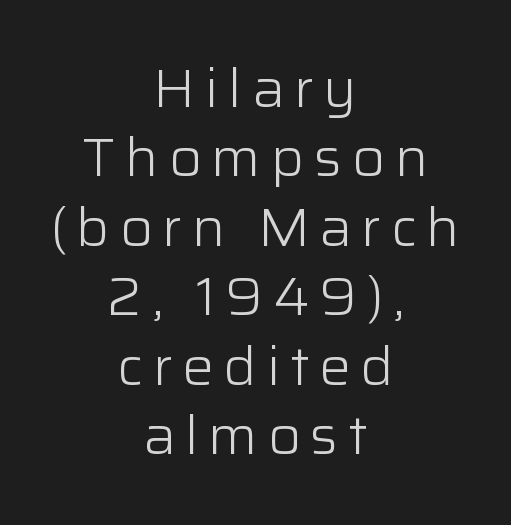
Q: Is the text bold? A: No.
Q: Is the text italic (slanted)? A: No, it is upright.
Q: Is the typeface a serif or a sans-serif typeface? A: Sans-serif.
Q: Is the text underlined? A: No.
Q: How is the paragraph aligned? A: Centered.
Q: Is the spacing between lines tight, normal or loose? A: Normal.
Q: Width (condensed, normal, or wide)? A: Normal.
Q: Stroke contrast? A: Low.
Q: x-height? A: Medium.
Q: Monospaced? A: No.
